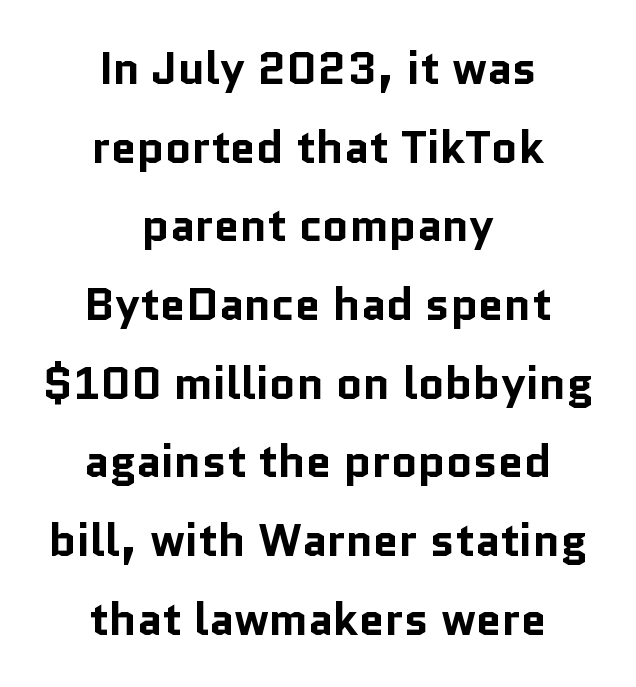
{"serif": "no", "italic": "no", "bold": "yes", "weight": "bold", "width": "normal", "stroke_contrast": "low", "x_height": "medium", "monospaced": "no", "underline": "no", "align": "center", "line_spacing_ratio": 1.71, "letter_spacing": "normal", "letter_spacing_em": 0.0, "glyph_px": 46}
